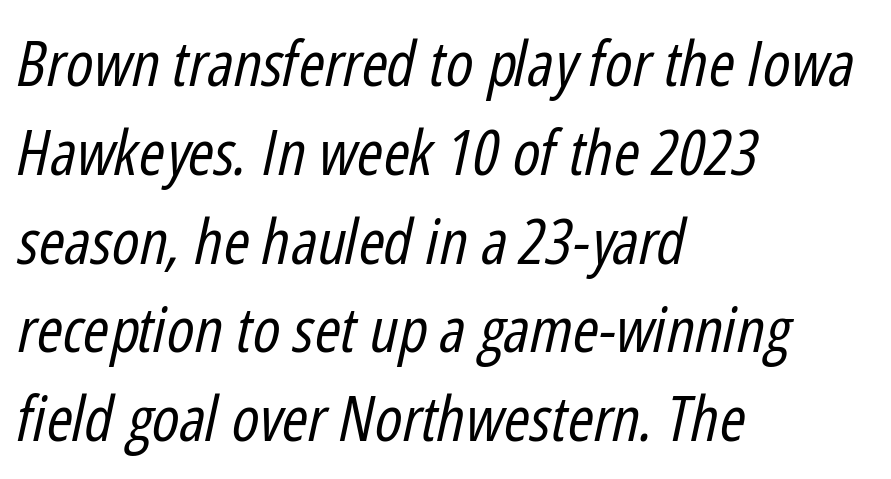
Q: Is the text bold? A: No.
Q: Is the text italic (slanted)? A: Yes, it leans right by about 12 degrees.
Q: Is the text underlined? A: No.
Q: How is the paragraph aligned? A: Left-aligned.
Q: Is the spacing between letters normal or unusually wide? A: Normal.
Q: Is the spacing between lines tight, normal or loose? A: Normal.
Q: Width (condensed, normal, or wide)? A: Condensed.
Q: Stroke contrast? A: Low.
Q: x-height? A: Medium.
Q: Monospaced? A: No.
